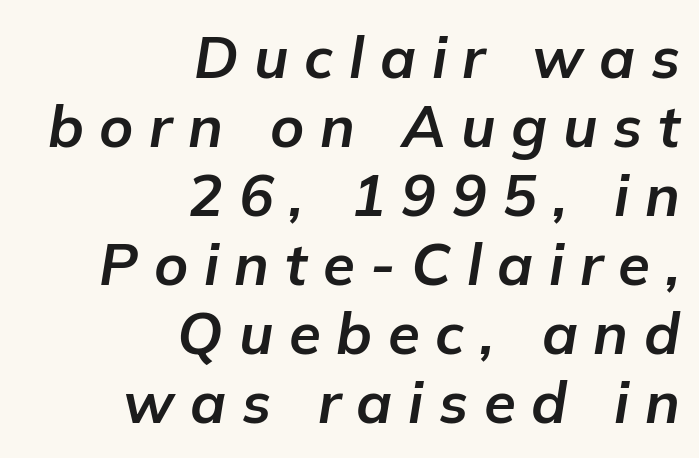
Q: Is the text bold? A: Yes.
Q: Is the text italic (slanted)? A: Yes, it leans right by about 9 degrees.
Q: Is the text underlined? A: No.
Q: How is the paragraph aligned? A: Right-aligned.
Q: Is the spacing between letters normal or unusually wide? A: Unusually wide.
Q: Width (condensed, normal, or wide)? A: Normal.
Q: Stroke contrast? A: Low.
Q: x-height? A: Medium.
Q: Monospaced? A: No.
